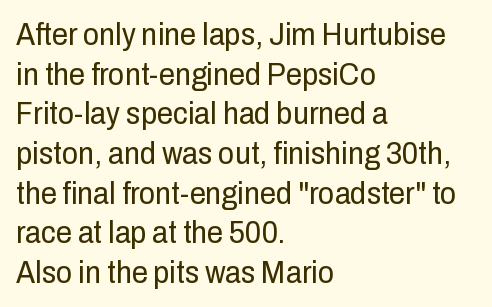
The image shows 32 px regular-weight, condensed sans-serif type, upright; set left-aligned, line spacing 1.24x, normal letter spacing, not underlined; low stroke contrast and a medium x-height.
